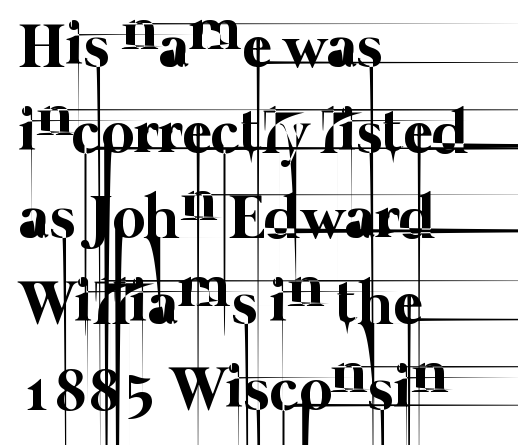
Descenders are the only things crossing below the line. Evenly set lines give the paragraph a standard silhouette. How are the letters spaced? Ordinarily, with no added tracking. No letter is thick-stroked: the sample isn't bold.
